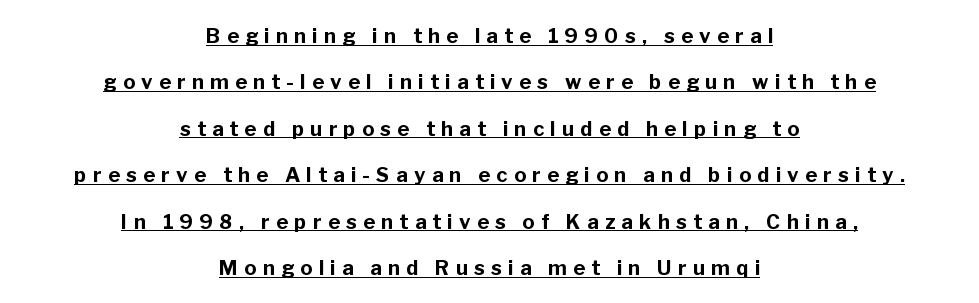
Q: Is the text bold? A: Yes.
Q: Is the text italic (slanted)? A: No, it is upright.
Q: Is the text underlined? A: Yes.
Q: How is the paragraph aligned? A: Centered.
Q: Is the spacing between letters normal or unusually wide? A: Unusually wide.
Q: Is the spacing between lines tight, normal or loose? A: Loose.
